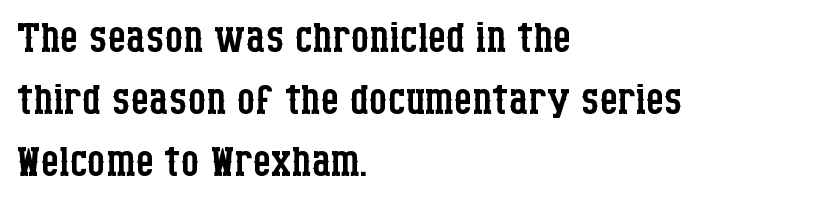
{"serif": "yes", "italic": "no", "bold": "no", "weight": "regular", "width": "condensed", "stroke_contrast": "low", "x_height": "large", "monospaced": "no", "underline": "no", "align": "left", "line_spacing": "tight", "line_spacing_ratio": 1.07, "letter_spacing": "normal", "letter_spacing_em": 0.0, "glyph_px": 58}
